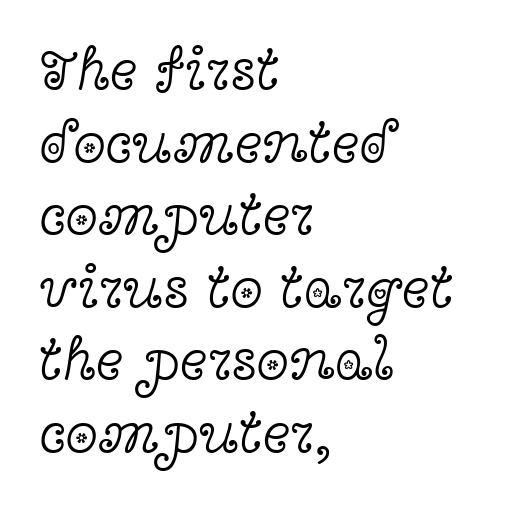
Q: Is the text bold? A: No.
Q: Is the text italic (slanted)? A: Yes.
Q: Is the typeface a serif or a sans-serif typeface? A: Serif.
Q: Is the text underlined? A: No.
Q: How is the paragraph aligned? A: Left-aligned.
Q: Is the spacing between letters normal or unusually wide? A: Normal.
Q: Width (condensed, normal, or wide)? A: Wide.
Q: x-height? A: Medium.
Q: Monospaced? A: No.
